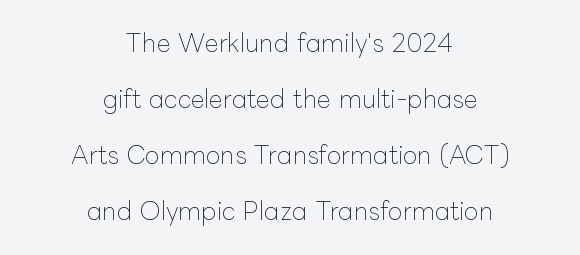
In terms of leading, this rendering errs on the spacious side. Here the glyphs are tracked normally, forming tight word shapes. Quick note: not italic, upright. The setting favours the middle, as headings and verse often do.
